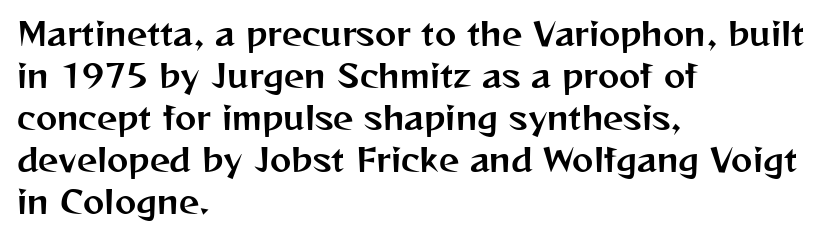
All the whitespace from short lines collects on the right. Anything drawn beneath the words? Only blank space. Students, observe: this is what conventionally led text looks like. There is no visible air inserted between adjacent glyphs. Think of a printed novel: that variable character pitch is what you see here.
